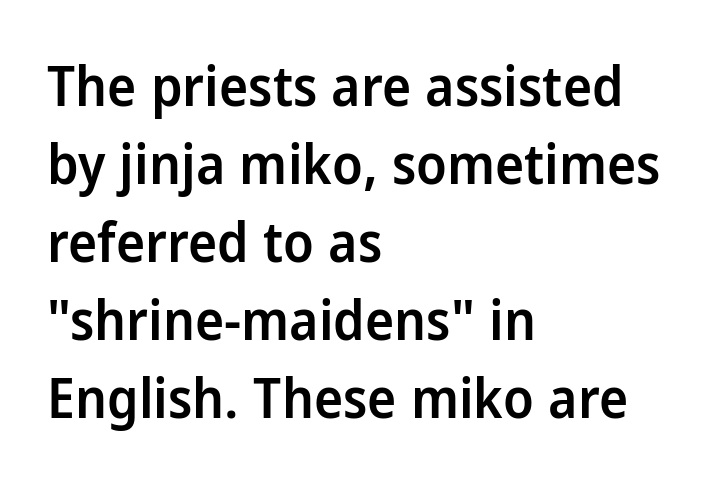
Q: Is the text bold? A: Semi-bold.
Q: Is the text italic (slanted)? A: No, it is upright.
Q: Is the typeface a serif or a sans-serif typeface? A: Sans-serif.
Q: Is the text underlined? A: No.
Q: How is the paragraph aligned? A: Left-aligned.
Q: Is the spacing between letters normal or unusually wide? A: Normal.
Q: Is the spacing between lines tight, normal or loose? A: Normal.
Q: Width (condensed, normal, or wide)? A: Normal.
Q: Stroke contrast? A: Low.
Q: x-height? A: Medium.
Q: Monospaced? A: No.
